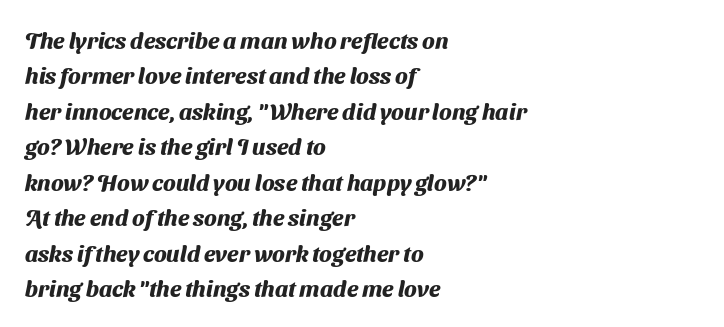
{"bold": "yes", "underline": "no", "align": "left", "line_spacing": "normal", "line_spacing_ratio": 1.54, "letter_spacing": "normal", "letter_spacing_em": 0.0, "glyph_px": 23}
